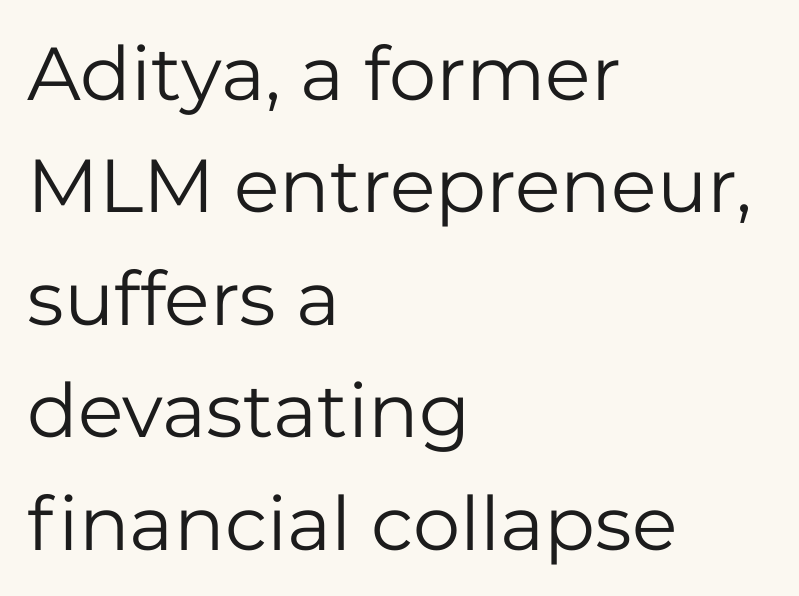
Q: Is the text bold? A: No.
Q: Is the text italic (slanted)? A: No, it is upright.
Q: Is the typeface a serif or a sans-serif typeface? A: Sans-serif.
Q: Is the text underlined? A: No.
Q: How is the paragraph aligned? A: Left-aligned.
Q: Is the spacing between letters normal or unusually wide? A: Normal.
Q: Is the spacing between lines tight, normal or loose? A: Normal.
Q: Width (condensed, normal, or wide)? A: Normal.
Q: Stroke contrast? A: Low.
Q: x-height? A: Medium.
Q: Monospaced? A: No.
